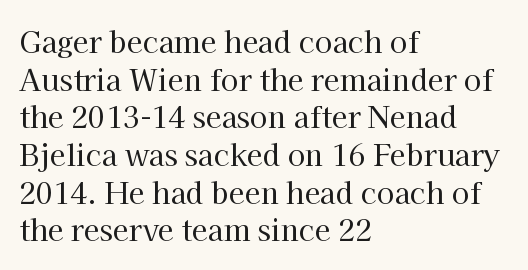
The image shows 29 px regular-weight serif type, upright; set left-aligned, normal line spacing (1.3x), normal letter spacing, not underlined; high stroke contrast and a medium x-height.
